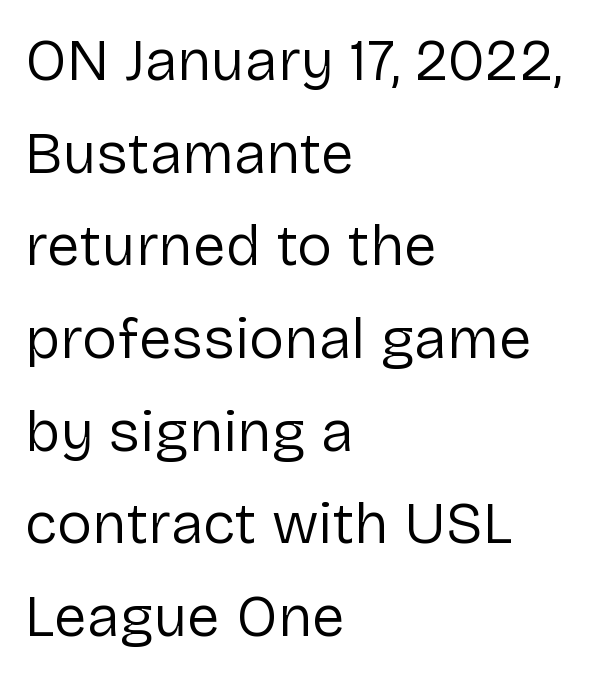
Rule under the text: the space is simply empty. The letterforms sit shoulder to shoulder at normal distance. Do the characters align in a grid? No, the font is proportional. Unlike a traditional serif, this face leaves its strokes unadorned.
